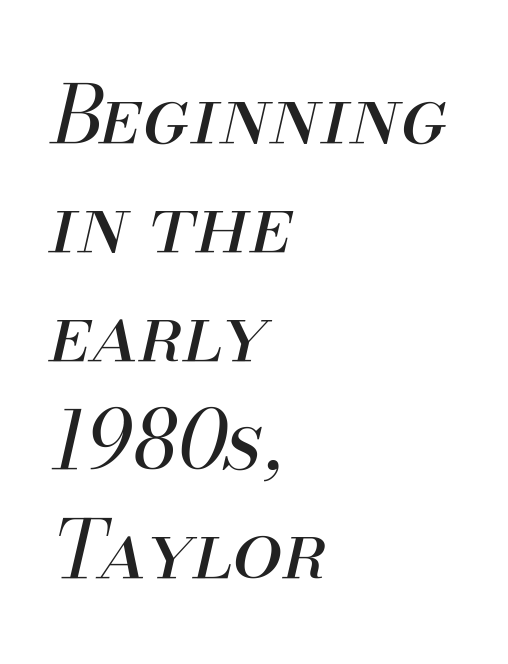
{"italic": "yes", "lean": "right", "slant_degrees": 13, "bold": "no", "weight": "regular", "width": "normal", "stroke_contrast": "medium", "x_height": "small", "monospaced": "no", "underline": "no", "align": "left", "line_spacing": "normal", "line_spacing_ratio": 1.36, "letter_spacing": "normal", "letter_spacing_em": 0.0, "glyph_px": 80}
